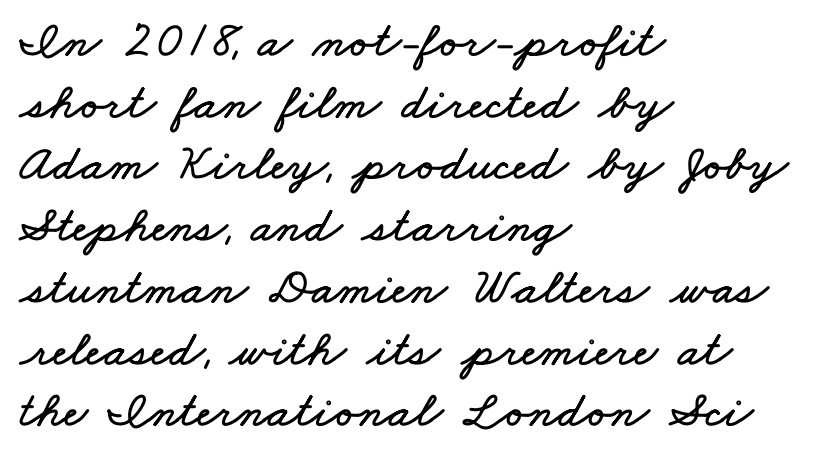
A student would call this left alignment; a typographer would say flush left, rag right. Each letter keeps its own natural width here, so spacing adapts to shape. Letters rest on an invisible, unmarked baseline. Nothing unusual about the tracking: characters are spaced as the font intends.
